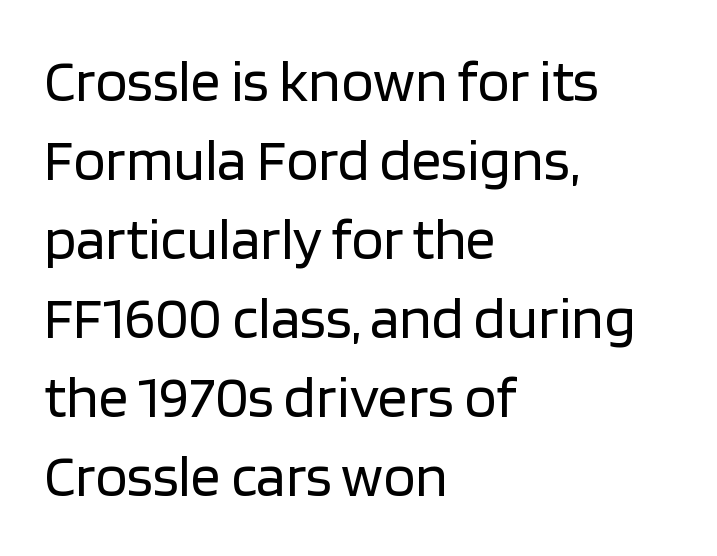
Upright lettering throughout. These lines sit exactly where default settings would place them. Tracking value appears to be zero — textbook default spacing. The words here are not underlined.
